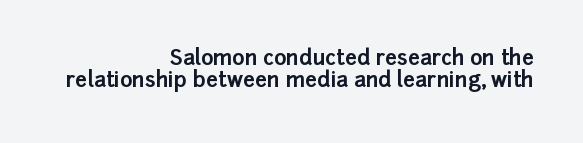
Teacher's note: observe the even right margin — that is flush-right alignment. Posture: upright roman. The tracking reads as untouched default to a designer's eye. Students, observe: this is what under-led, compact text looks like.
